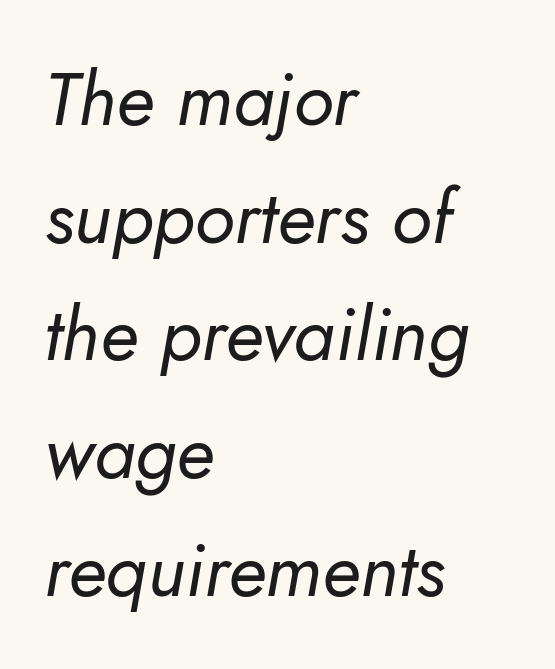
The image shows 75 px regular-weight type, italic (leaning right); set left-aligned, normal line spacing (1.57x), normal letter spacing, not underlined; low stroke contrast and a small x-height.
